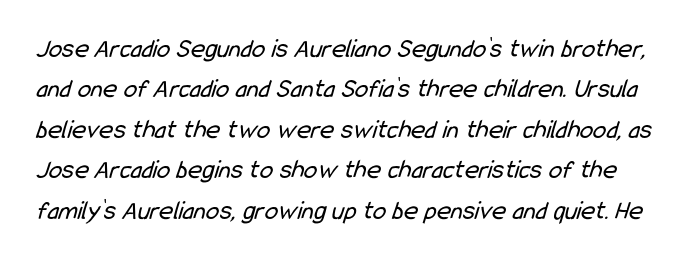
The image shows 27 px text type; set normal line spacing (1.5x), normal letter spacing, not underlined.
